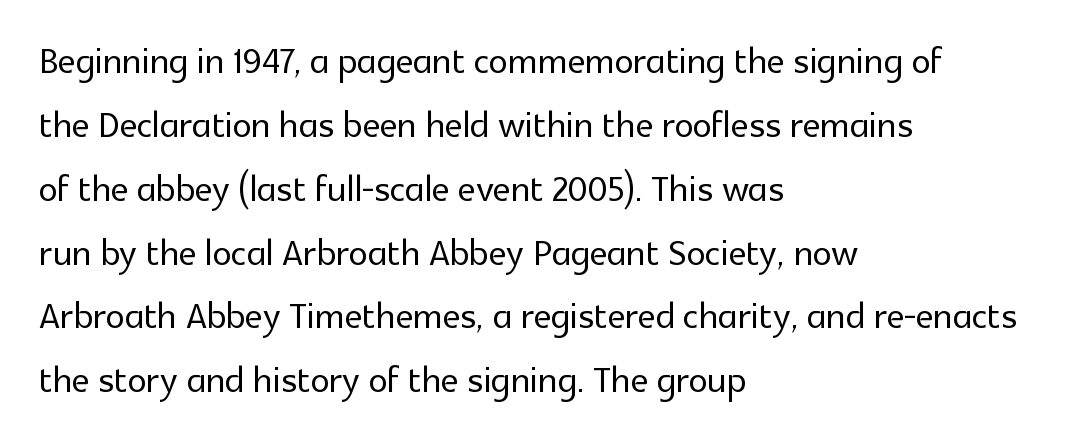
{"serif": "no", "italic": "no", "width": "normal", "x_height": "medium", "monospaced": "no", "underline": "no", "align": "left", "line_spacing": "normal", "line_spacing_ratio": 1.33, "letter_spacing": "normal", "letter_spacing_em": 0.0, "glyph_px": 48}
